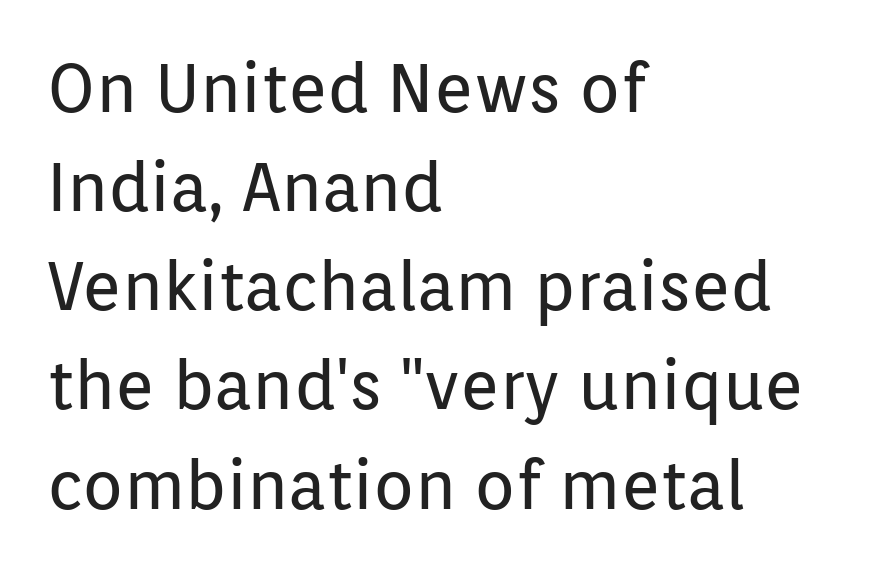
Are there feet on the stems? There aren't — it's a sans. No extra tracking has been applied to these lines. Any mark beneath the type? The region is blank. Notice how descenders clear the ascenders below comfortably — that's standard leading. The letters stand upright; this is a roman face. Short and long lines alike share a common starting point at left.
